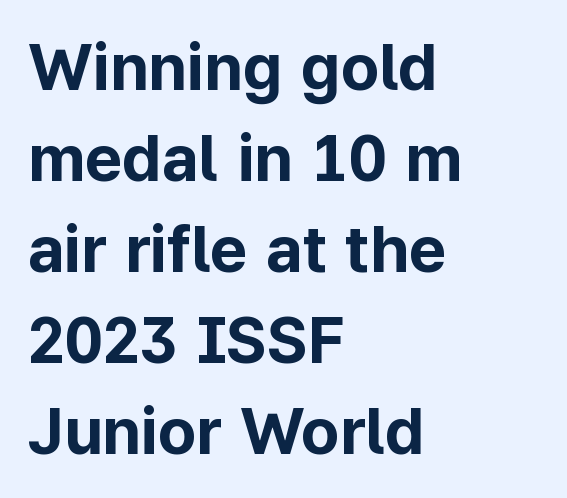
The image shows 65 px bold sans-serif type, upright; set left-aligned, normal line spacing (1.4x), normal letter spacing, not underlined; low stroke contrast and a medium x-height.
